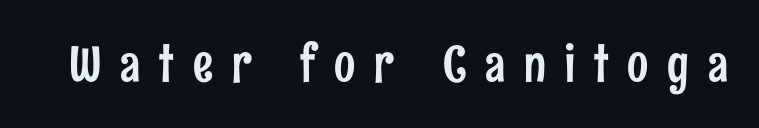
{"serif": "no", "italic": "no", "width": "condensed", "stroke_contrast": "low", "x_height": "medium", "monospaced": "no", "underline": "no", "letter_spacing": "wide", "letter_spacing_em": 0.38, "glyph_px": 50}
